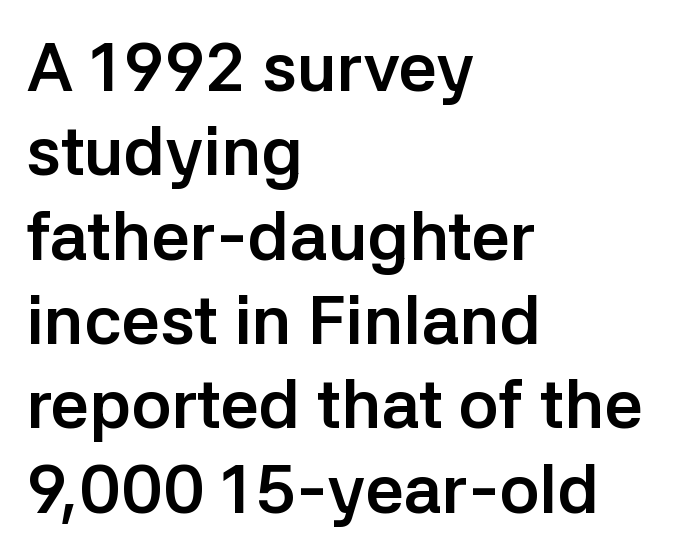
{"serif": "no", "italic": "no", "bold": "yes", "weight": "semibold", "width": "normal", "stroke_contrast": "low", "x_height": "medium", "monospaced": "no", "underline": "no", "align": "left", "line_spacing_ratio": 1.24, "letter_spacing": "normal", "letter_spacing_em": 0.0, "glyph_px": 68}
